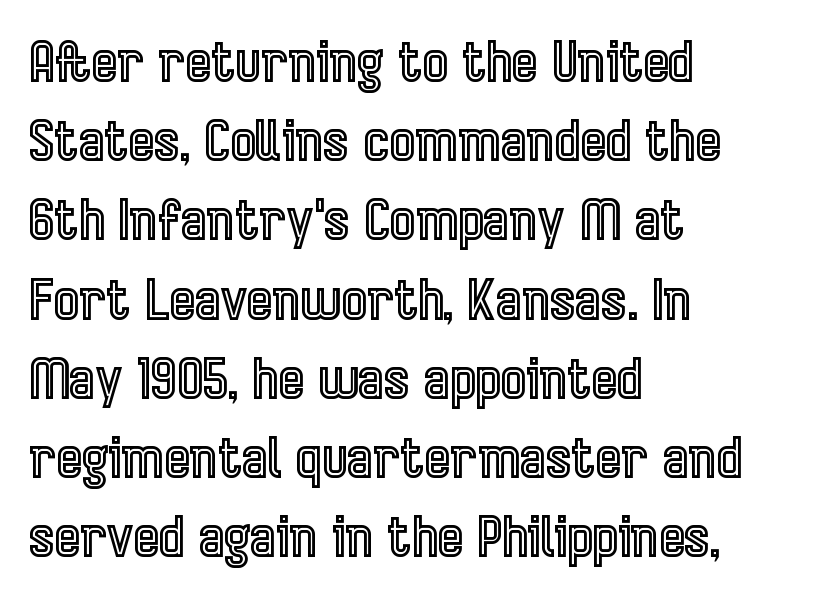
{"italic": "no", "width": "condensed", "x_height": "medium", "monospaced": "no", "underline": "no", "align": "left", "line_spacing": "normal", "line_spacing_ratio": 1.44, "letter_spacing": "normal", "letter_spacing_em": 0.0, "glyph_px": 55}
